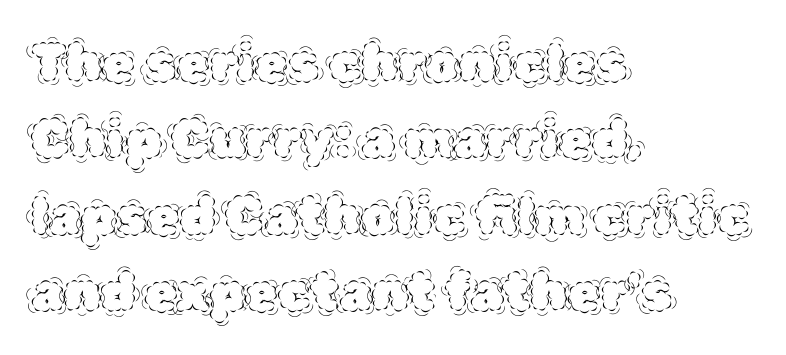
You could not count columns in this text — the font is proportionally spaced. If you measured baseline to baseline, you'd find a middling distance. Casual observation: everything's shoved over to the left. Is this a heavy cut? Hardly; it is regular or lighter. The space directly below the letters is spotless. Does extra space separate the letters? No, they use regular spacing.
